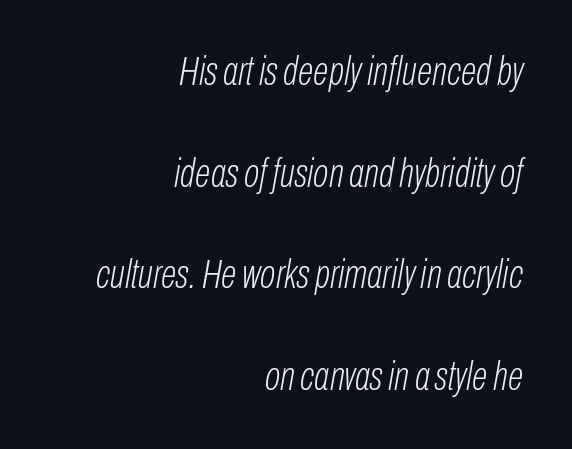
Q: Is the text bold? A: No.
Q: Is the text italic (slanted)? A: Yes, it leans right by about 10 degrees.
Q: Is the text underlined? A: No.
Q: How is the paragraph aligned? A: Right-aligned.
Q: Is the spacing between letters normal or unusually wide? A: Normal.
Q: Is the spacing between lines tight, normal or loose? A: Loose.
Q: Width (condensed, normal, or wide)? A: Condensed.
Q: Stroke contrast? A: Low.
Q: x-height? A: Medium.
Q: Monospaced? A: No.
